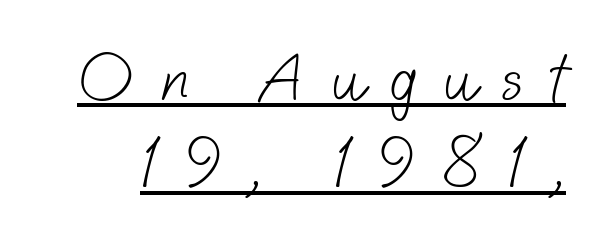
{"serif": "no", "bold": "no", "weight": "light", "width": "normal", "stroke_contrast": "low", "x_height": "small", "monospaced": "no", "underline": "yes", "line_spacing": "normal", "line_spacing_ratio": 1.25, "letter_spacing": "wide", "letter_spacing_em": 0.37, "glyph_px": 70}
